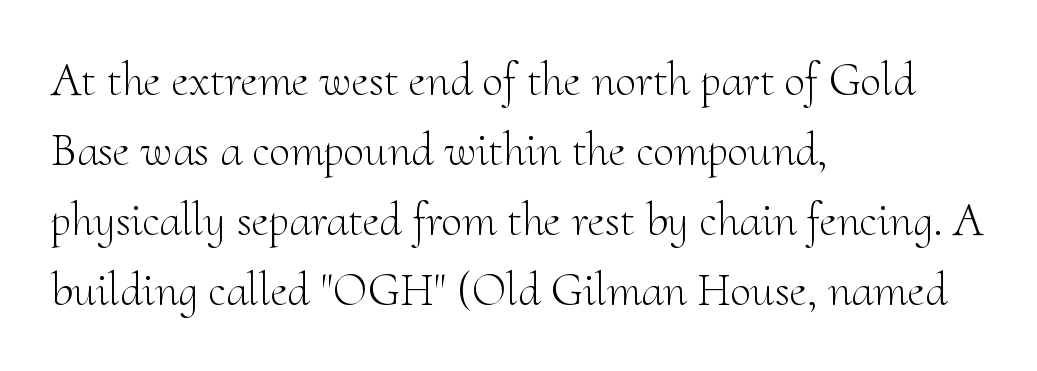
The font sits on the lighter half of the weight spectrum, regular included. Varying glyph widths throughout — classic text-font behaviour. The font family rendered here belongs to the serif group. You can tell it's not italic because the verticals are truly vertical. Typeset ragged right — the left edge is the straight one.
